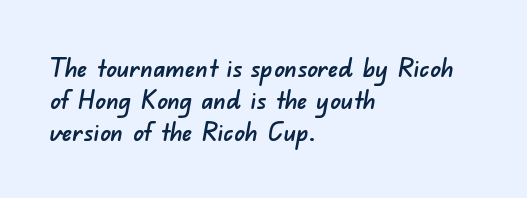
The rendering anchors every line to the left-hand side. Nothing unusual about the tracking: characters are spaced as the font intends. The string is rendered with underlining switched off.
